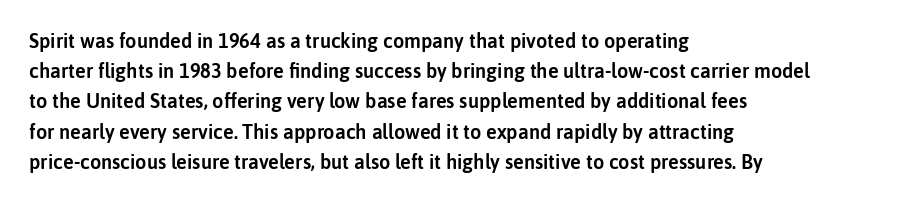
Words float on clear page, feet unadorned. Quick note: not italic, upright. Is there much room between lines? A standard amount, neither cramped nor airy. This sample is left-justified, so line endings fall wherever the words run out. Between one letter and the next there's only the usual sliver of space.
